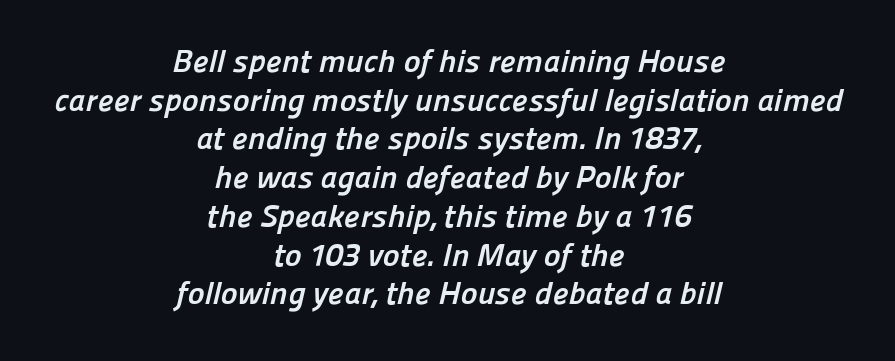
The image shows 32 px semibold sans-serif type; set centered, line spacing 1.21x, normal letter spacing, not underlined; low stroke contrast and a medium x-height.
